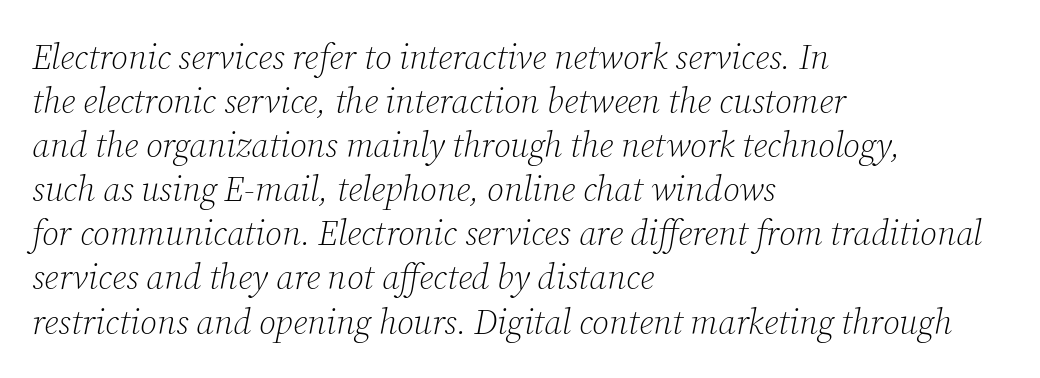
The cut favours lightness, reaching ordinary text weight at its darkest. The words here are not underlined. Italic: yes, the glyphs are oblique. The rendering keeps characters at their native spacing. The compositor pushed each line to the left boundary. Line spacing here is normal.
